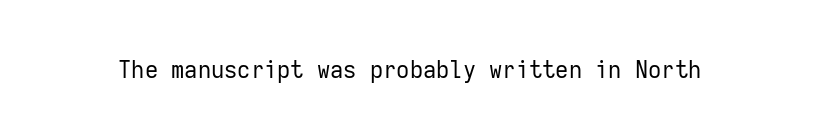
The image shows 23 px text type, upright; set normal letter spacing, not underlined.
